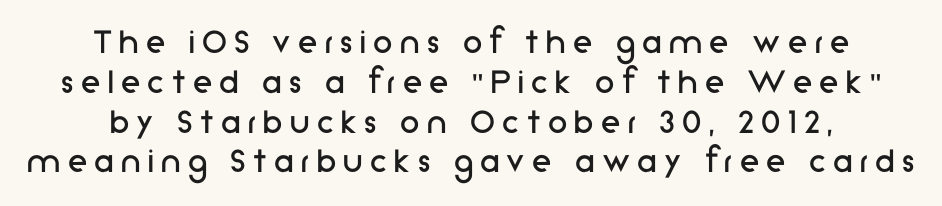
The string is rendered with underlining switched off. Varying glyph widths throughout — classic text-font behaviour. This is not heavy type; no bold has been used. Line starts and ends both wander, symmetrically. Each new line begins almost immediately beneath the previous one.
